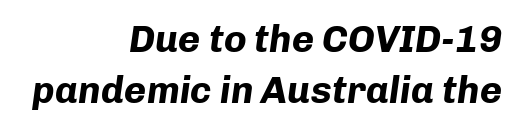
The image shows 38 px bold type, italic (leaning right); set right-aligned, normal line spacing (1.34x), normal letter spacing, not underlined; low stroke contrast and a medium x-height.
